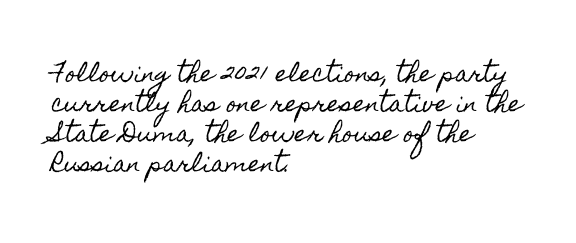
The text block is weighted toward the left margin, trailing off unevenly rightward. A typesetter would call this zero additional tracking. Evenly set lines give the paragraph a standard silhouette.
